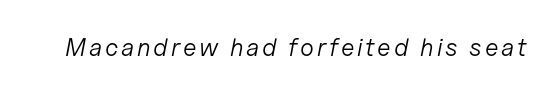
Q: Is the text bold? A: No.
Q: Is the text italic (slanted)? A: Yes, it leans right by about 11 degrees.
Q: Is the text underlined? A: No.
